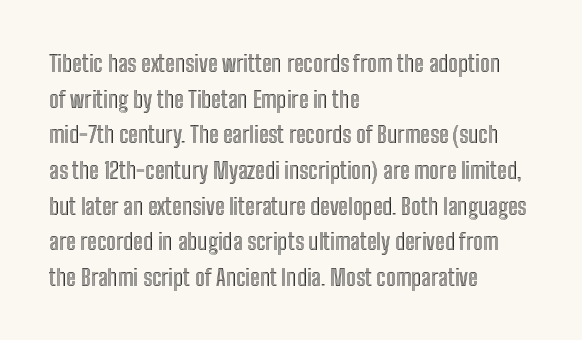
{"italic": "no", "underline": "no", "align": "left", "line_spacing": "normal", "line_spacing_ratio": 1.55, "letter_spacing": "normal", "letter_spacing_em": 0.0, "glyph_px": 23}
